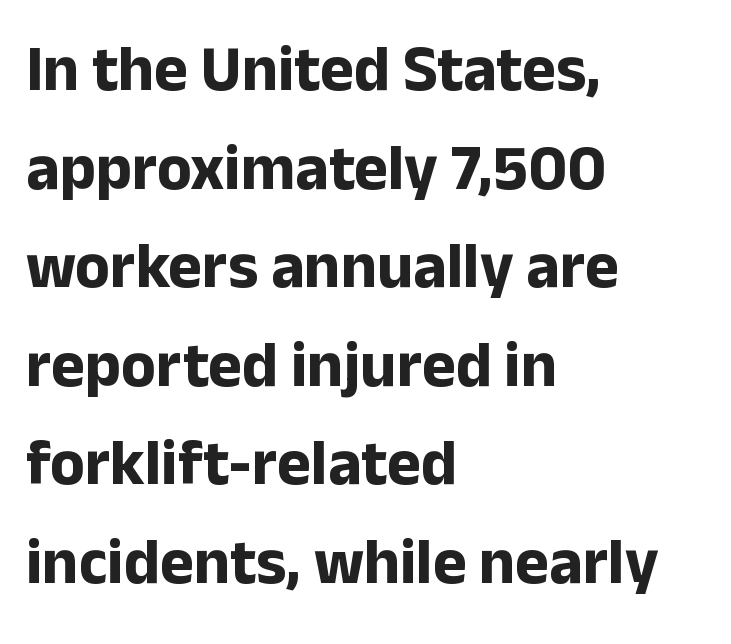
Q: Is the text bold? A: Yes.
Q: Is the text italic (slanted)? A: No, it is upright.
Q: Is the typeface a serif or a sans-serif typeface? A: Sans-serif.
Q: Is the text underlined? A: No.
Q: How is the paragraph aligned? A: Left-aligned.
Q: Is the spacing between letters normal or unusually wide? A: Normal.
Q: Is the spacing between lines tight, normal or loose? A: Normal.
Q: Width (condensed, normal, or wide)? A: Normal.
Q: Stroke contrast? A: Low.
Q: x-height? A: Medium.
Q: Monospaced? A: No.
